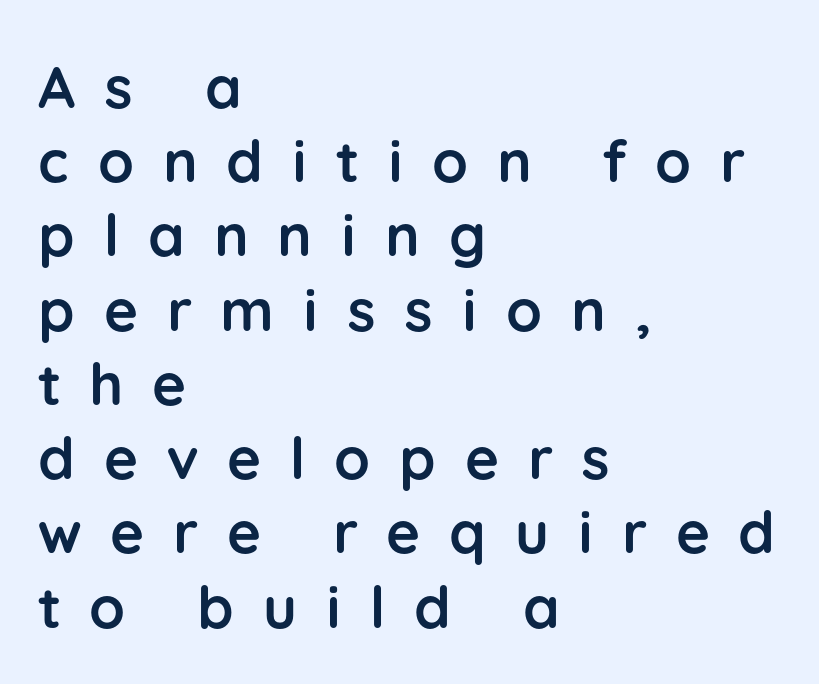
The image shows 58 px semibold sans-serif type, upright; set left-aligned, normal line spacing (1.28x), unusually wide letter spacing (+0.5 em), not underlined; low stroke contrast and a medium x-height.
